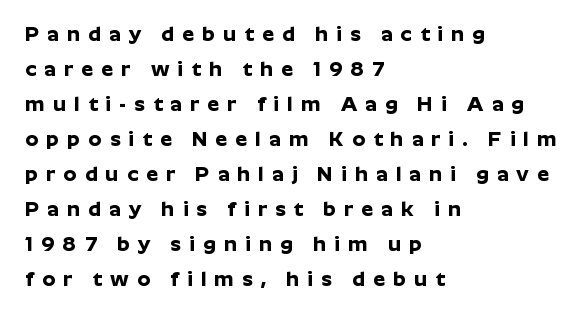
{"italic": "no", "bold": "yes", "underline": "no", "align": "left", "line_spacing": "normal", "line_spacing_ratio": 1.67, "letter_spacing": "wide", "letter_spacing_em": 0.39, "glyph_px": 21}
